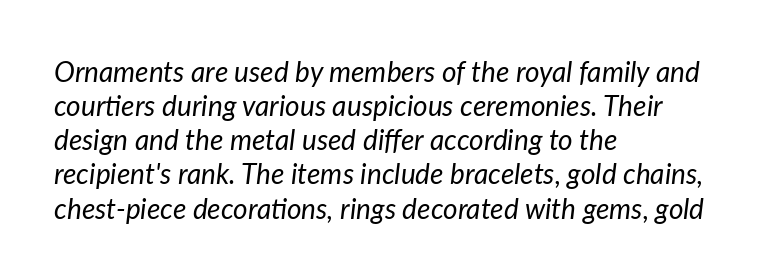
Typeset ragged right — the left edge is the straight one. Summary of weight: not heavy and not bold. Underlining? Definitely not there. Yep, that's italic — everything's leaning. Glyph-to-glyph distance matches everyday printed text. Think of a printed novel: that variable character pitch is what you see here.
